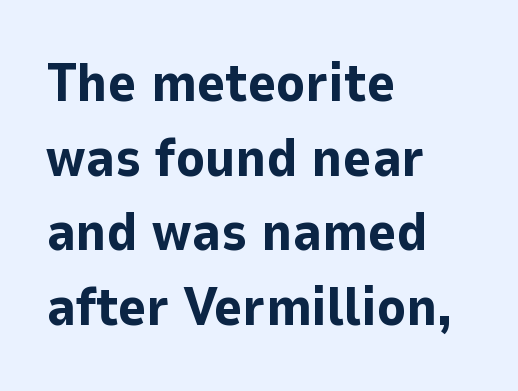
{"serif": "no", "italic": "no", "bold": "yes", "weight": "bold", "width": "normal", "stroke_contrast": "low", "x_height": "medium", "monospaced": "no", "underline": "no", "align": "left", "line_spacing": "normal", "line_spacing_ratio": 1.38, "letter_spacing": "normal", "letter_spacing_em": 0.0, "glyph_px": 54}
